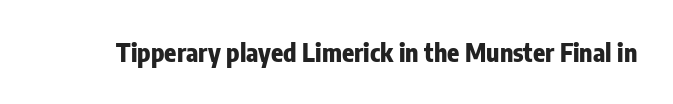
Q: Is the text bold? A: Yes.
Q: Is the text italic (slanted)? A: No, it is upright.
Q: Is the text underlined? A: No.
Q: Is the spacing between letters normal or unusually wide? A: Normal.
